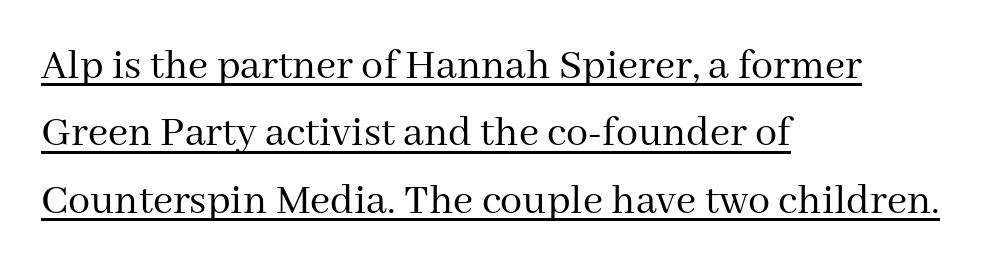
The image shows 44 px regular-weight serif type, upright; set left-aligned, normal line spacing (1.53x), normal letter spacing, underlined; medium stroke contrast and a medium x-height.
